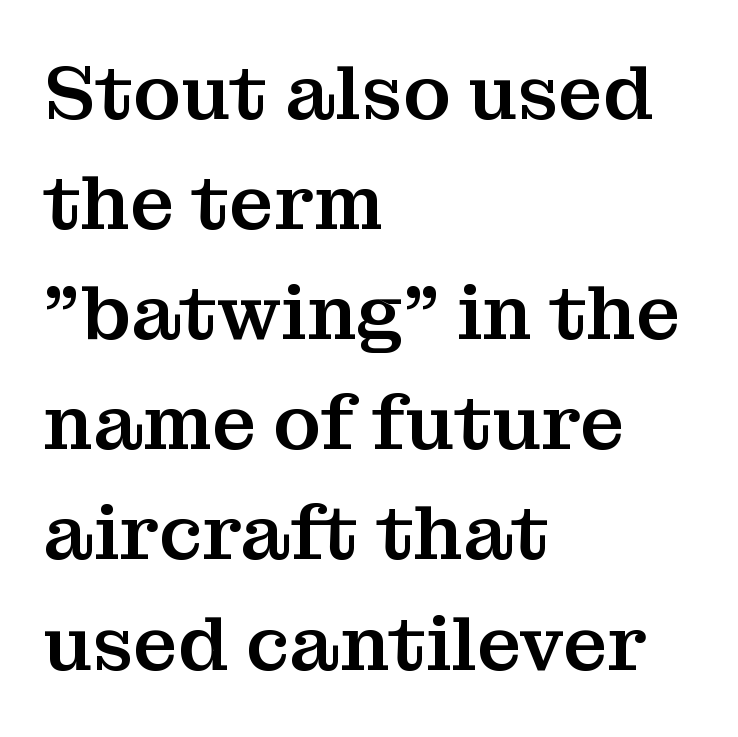
Q: Is the text italic (slanted)? A: No, it is upright.
Q: Is the typeface a serif or a sans-serif typeface? A: Serif.
Q: Is the text underlined? A: No.
Q: How is the paragraph aligned? A: Left-aligned.
Q: Is the spacing between letters normal or unusually wide? A: Normal.
Q: Is the spacing between lines tight, normal or loose? A: Normal.
Q: Width (condensed, normal, or wide)? A: Normal.
Q: Stroke contrast? A: Medium.
Q: x-height? A: Medium.
Q: Monospaced? A: No.
